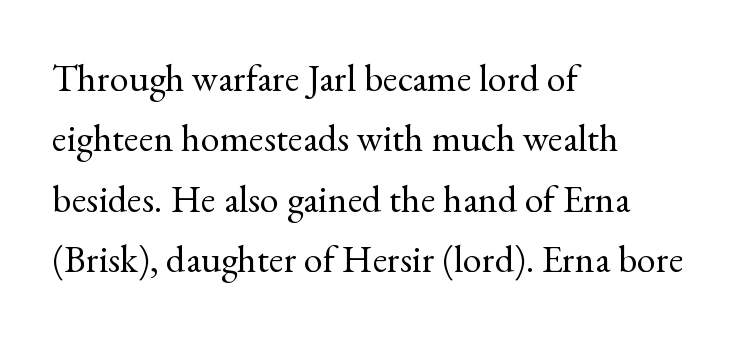
{"serif": "yes", "italic": "no", "bold": "no", "weight": "regular", "width": "normal", "x_height": "small", "monospaced": "no", "underline": "no", "align": "left", "line_spacing": "normal", "line_spacing_ratio": 1.59, "letter_spacing": "normal", "letter_spacing_em": 0.0, "glyph_px": 38}
